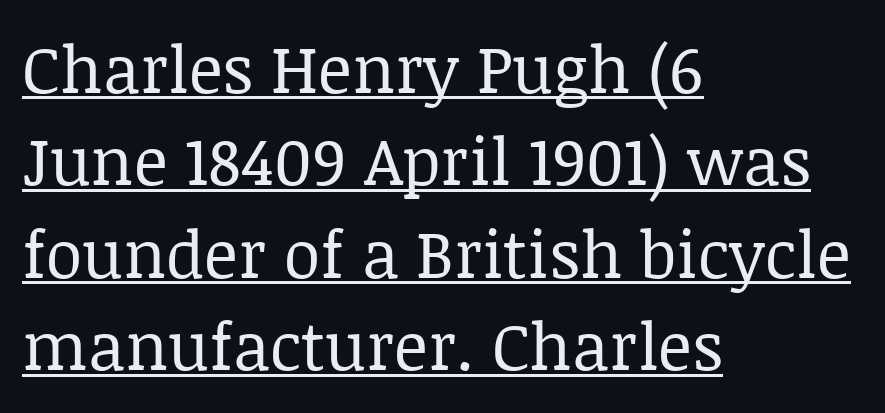
In terms of letterspacing, this is plain default setting. The rendering uses natural spacing where letterforms have individual widths. Beneath each row of characters lies a ruled line. Old-style or modern, the face here clearly has serifs. These lines are set flush left with a ragged right edge.
